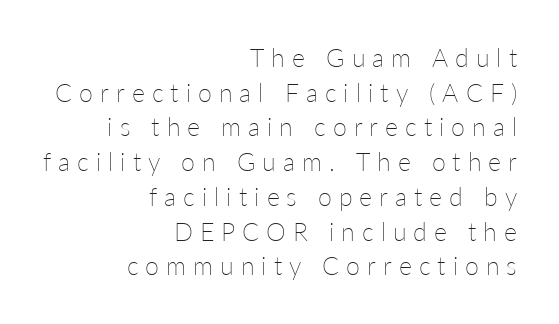
{"italic": "no", "bold": "no", "underline": "no", "align": "right", "line_spacing": "normal", "line_spacing_ratio": 1.39, "letter_spacing": "wide", "letter_spacing_em": 0.28, "glyph_px": 25}
